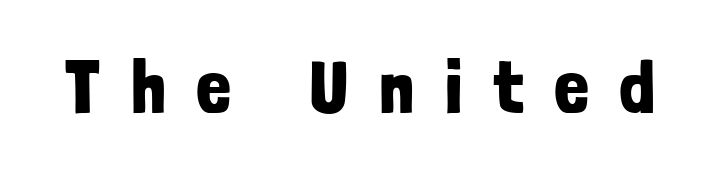
{"serif": "no", "italic": "no", "bold": "yes", "weight": "bold", "width": "condensed", "stroke_contrast": "low", "x_height": "medium", "monospaced": "no", "underline": "no", "letter_spacing": "wide", "letter_spacing_em": 0.44, "glyph_px": 74}
